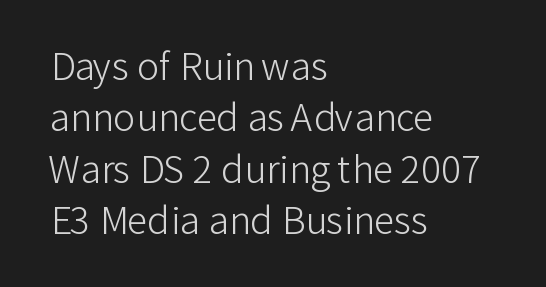
Ascenders rise straight up at ninety degrees. The typeface has the unassuming heft of standard copy or less. Do the characters align in a grid? No, the font is proportional. The horizontal fit of the characters is conventional and even. This rendering employs a face without finishing strokes, i.e., a sans-serif.
